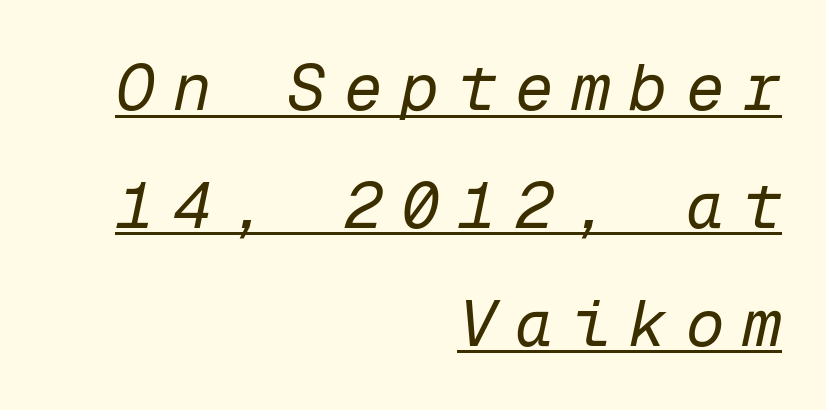
The image shows 64 px regular-weight type, italic (leaning right), monospaced; set right-aligned, line spacing 1.84x, unusually wide letter spacing (+0.29 em), underlined; low stroke contrast and a medium x-height.
